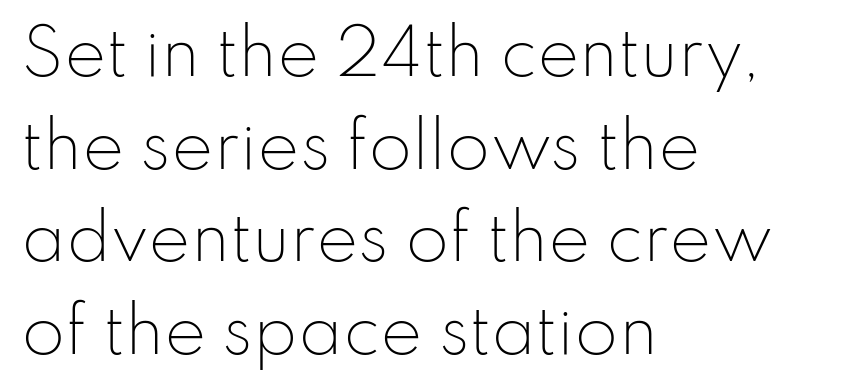
{"serif": "no", "italic": "no", "bold": "no", "weight": "light", "width": "normal", "stroke_contrast": "low", "x_height": "small", "monospaced": "no", "underline": "no", "align": "left", "line_spacing": "normal", "line_spacing_ratio": 1.47, "letter_spacing": "normal", "letter_spacing_em": 0.0, "glyph_px": 63}
